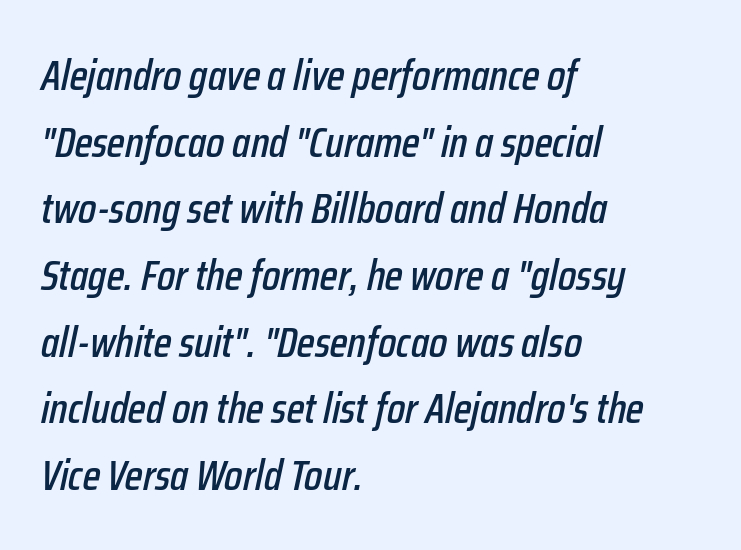
{"italic": "yes", "lean": "right", "slant_degrees": 12, "width": "condensed", "stroke_contrast": "low", "x_height": "medium", "monospaced": "no", "underline": "no", "align": "left", "line_spacing": "normal", "line_spacing_ratio": 1.55, "letter_spacing": "normal", "letter_spacing_em": 0.0, "glyph_px": 43}
